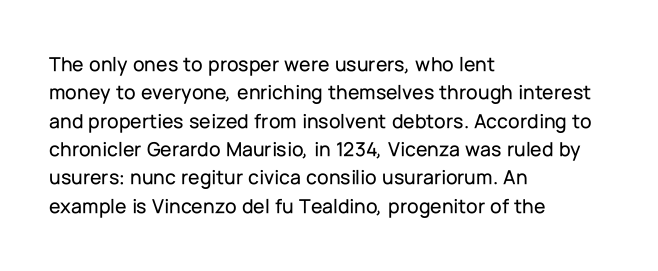
Posture: upright roman. The foot of each line stays bare and open. The passage shown stacks its lines at a standard gap. Alignment: flush left. The horizontal fit of the characters is conventional and even.
